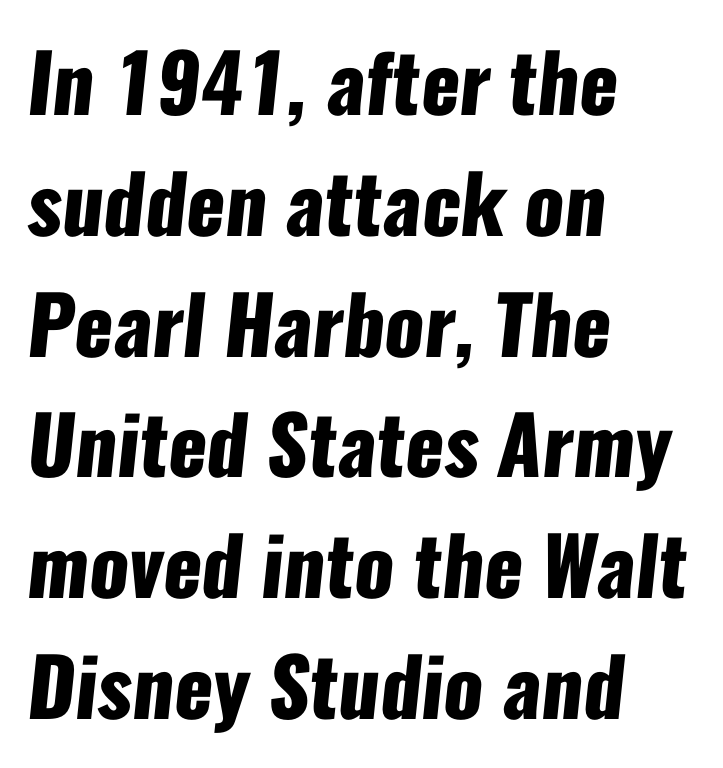
{"serif": "no", "bold": "yes", "weight": "heavy", "width": "condensed", "stroke_contrast": "low", "x_height": "medium", "monospaced": "no", "underline": "no", "align": "left", "line_spacing": "normal", "line_spacing_ratio": 1.51, "letter_spacing": "normal", "letter_spacing_em": 0.0, "glyph_px": 80}
